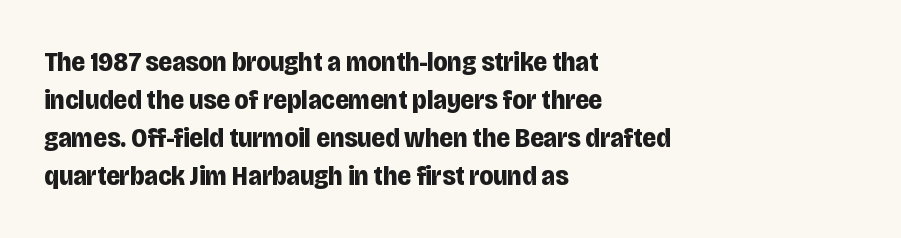
The image shows 28 px bold, condensed sans-serif type, upright; set left-aligned, normal line spacing (1.36x), normal letter spacing, not underlined; low stroke contrast and a large x-height.
